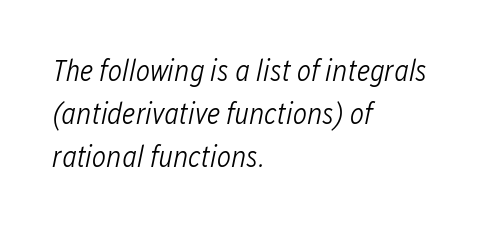
{"italic": "yes", "lean": "right", "slant_degrees": 12, "bold": "no", "weight": "light", "width": "condensed", "stroke_contrast": "low", "x_height": "medium", "monospaced": "no", "underline": "no", "align": "left", "line_spacing": "normal", "line_spacing_ratio": 1.44, "letter_spacing": "normal", "letter_spacing_em": 0.0, "glyph_px": 30}
